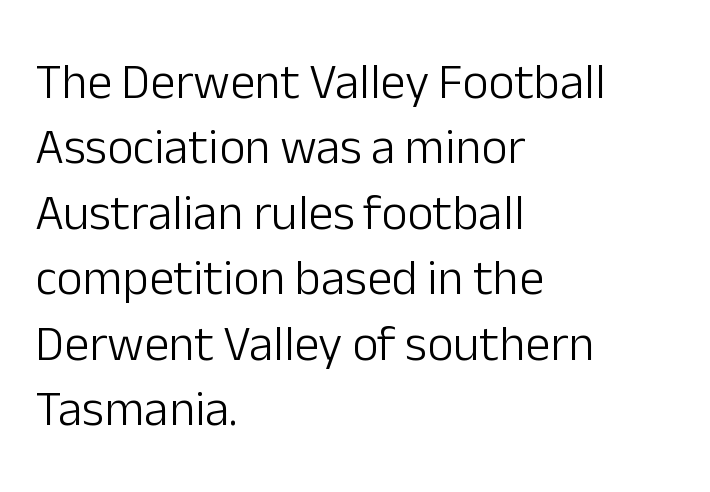
Weight: not bold — regular or lighter. One glance says typical: line gaps are just what's usual. The rendering shows plain stroke endings on the letterforms — a sans-serif design. The face used here is proportionally spaced, like ordinary book or web type.
